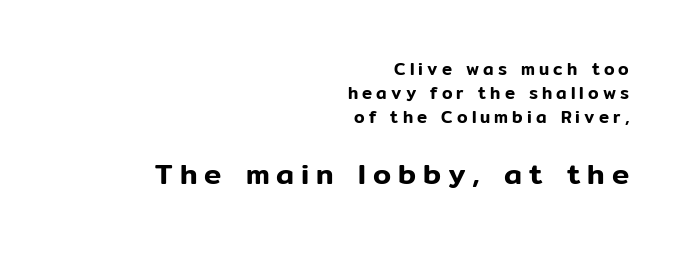
These lines were composed using upright roman letters. A typesetter would label this face a sans. This sample has the flowing, uneven cadence of proportional lettering. Teacher's note: observe the even right margin — that is flush-right alignment. Someone cranked the tracking dial way up on this one. Caption: upper text group reduced, lower text group enlarged.
